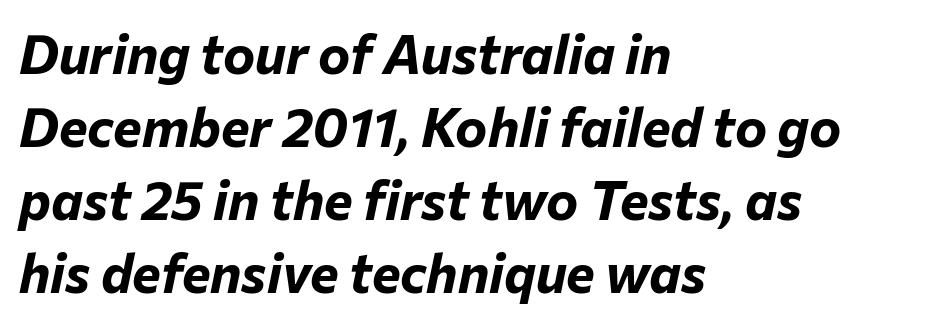
The image shows 54 px bold type, italic (leaning right); set left-aligned, normal line spacing (1.35x), normal letter spacing, not underlined; low stroke contrast and a medium x-height.
